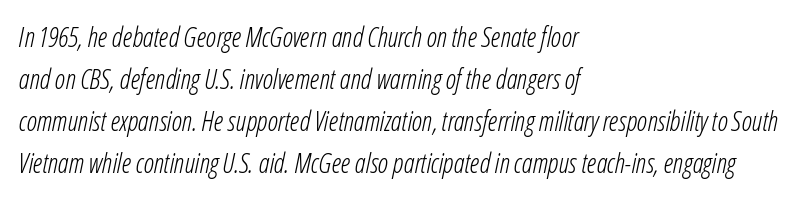
The image shows 27 px text type, italic (leaning right); set left-aligned, normal line spacing (1.55x), normal letter spacing, not underlined.
